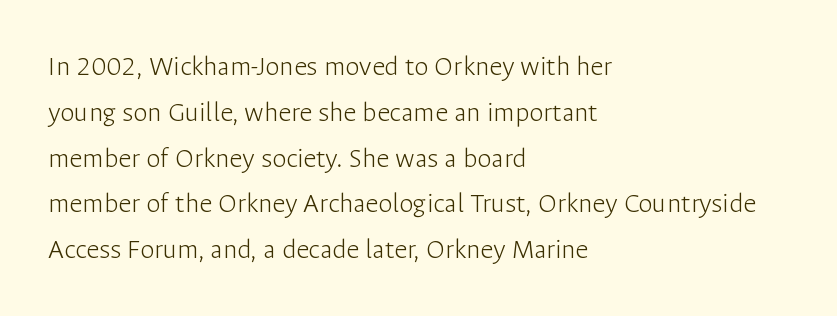
The image shows 29 px light sans-serif type, upright; set left-aligned, normal line spacing (1.58x), normal letter spacing, not underlined; low stroke contrast and a medium x-height.
